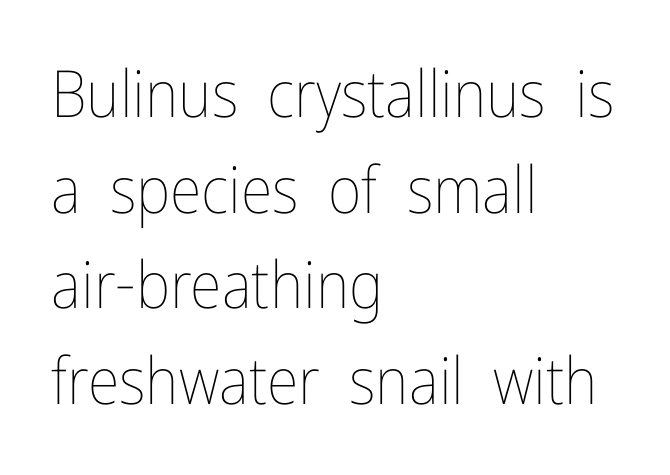
Q: Is the text bold? A: No.
Q: Is the text italic (slanted)? A: No, it is upright.
Q: Is the text underlined? A: No.
Q: How is the paragraph aligned? A: Left-aligned.
Q: Is the spacing between letters normal or unusually wide? A: Normal.
Q: Is the spacing between lines tight, normal or loose? A: Normal.
Q: Width (condensed, normal, or wide)? A: Condensed.
Q: Stroke contrast? A: Low.
Q: x-height? A: Medium.
Q: Monospaced? A: No.
